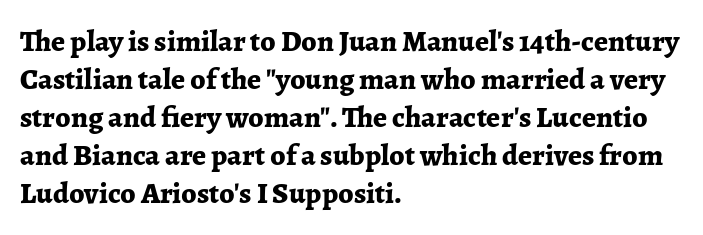
Q: Is the text bold? A: Yes.
Q: Is the text italic (slanted)? A: No, it is upright.
Q: Is the typeface a serif or a sans-serif typeface? A: Serif.
Q: Is the text underlined? A: No.
Q: How is the paragraph aligned? A: Left-aligned.
Q: Is the spacing between letters normal or unusually wide? A: Normal.
Q: Is the spacing between lines tight, normal or loose? A: Normal.
Q: Width (condensed, normal, or wide)? A: Normal.
Q: Stroke contrast? A: Low.
Q: x-height? A: Medium.
Q: Monospaced? A: No.
